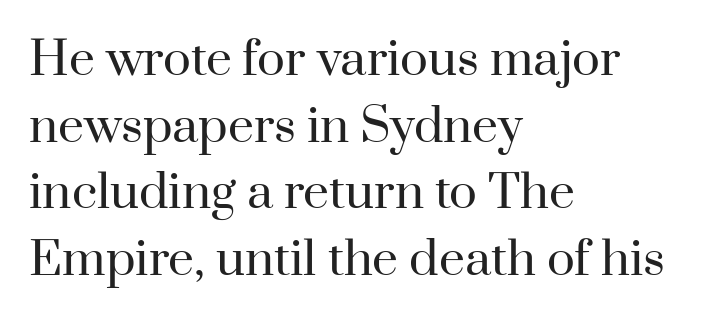
The image shows 46 px regular-weight serif type, upright; set left-aligned, normal line spacing (1.45x), normal letter spacing, not underlined; high stroke contrast and a small x-height.
